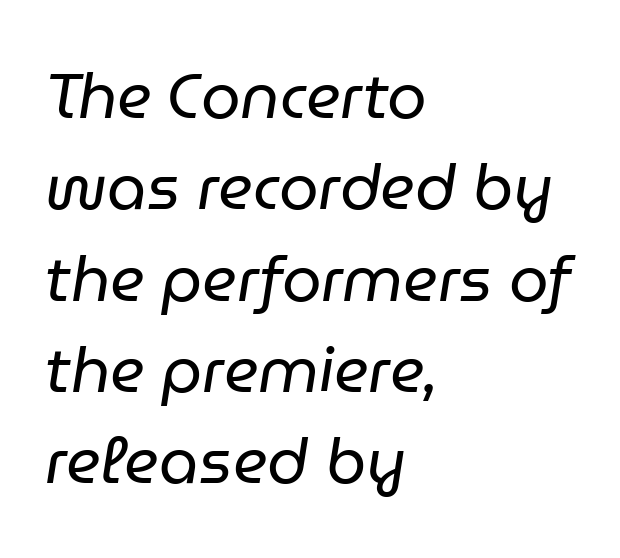
The image shows 63 px regular-weight type, italic (leaning right); set left-aligned, normal line spacing (1.45x), normal letter spacing, not underlined; low stroke contrast and a medium x-height.
